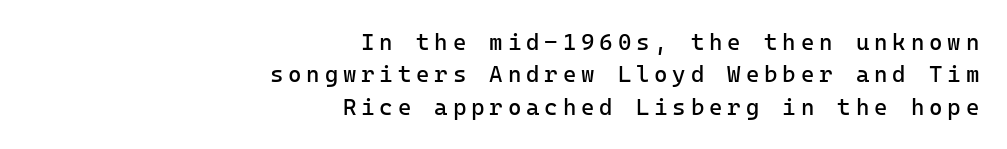
The image shows 23 px text type, upright; set right-aligned, normal line spacing (1.41x), unusually wide letter spacing (+0.21 em), not underlined.
